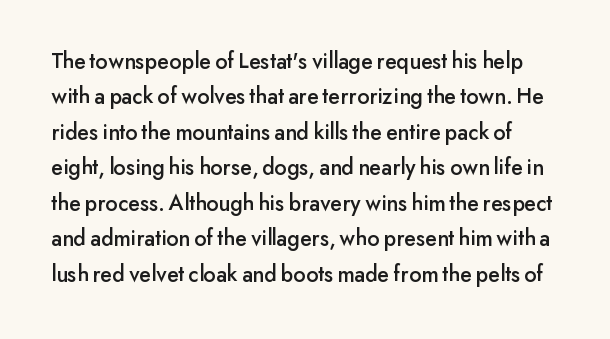
{"italic": "no", "underline": "no", "line_spacing": "normal", "line_spacing_ratio": 1.54, "letter_spacing": "normal", "letter_spacing_em": 0.0, "glyph_px": 23}
